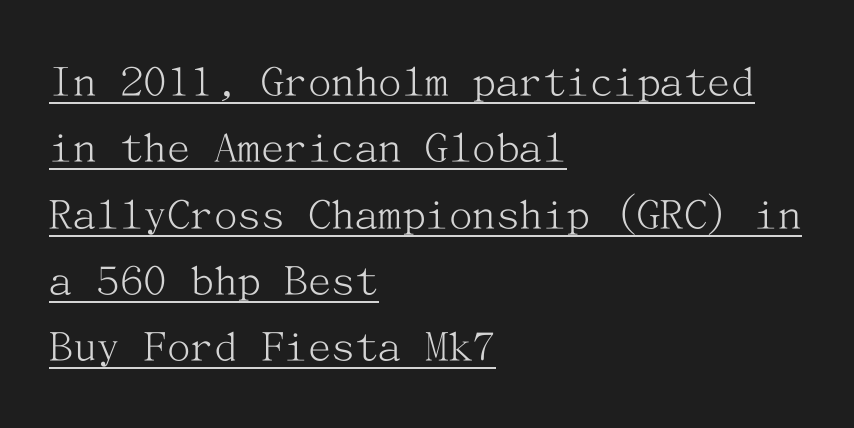
Letter spacing: default. The font family rendered here belongs to the serif group. If you drew a ruler down the left edge, every line would touch it. A quiet, ordinary-to-light weight characterises the typeface. Interline gaps are of average width in this sample. Italic? Not at all — the glyphs are vertical.
